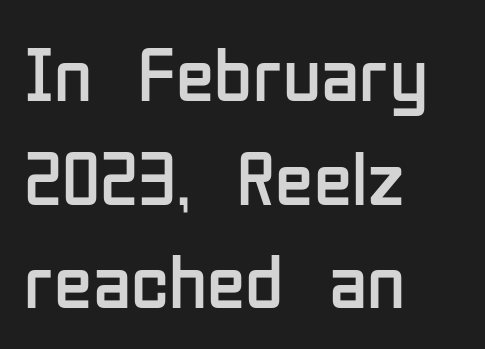
Q: Is the text bold? A: No.
Q: Is the text italic (slanted)? A: No, it is upright.
Q: Is the typeface a serif or a sans-serif typeface? A: Sans-serif.
Q: Is the text underlined? A: No.
Q: How is the paragraph aligned? A: Left-aligned.
Q: Is the spacing between letters normal or unusually wide? A: Normal.
Q: Is the spacing between lines tight, normal or loose? A: Normal.
Q: Width (condensed, normal, or wide)? A: Condensed.
Q: Stroke contrast? A: Low.
Q: x-height? A: Medium.
Q: Monospaced? A: No.
